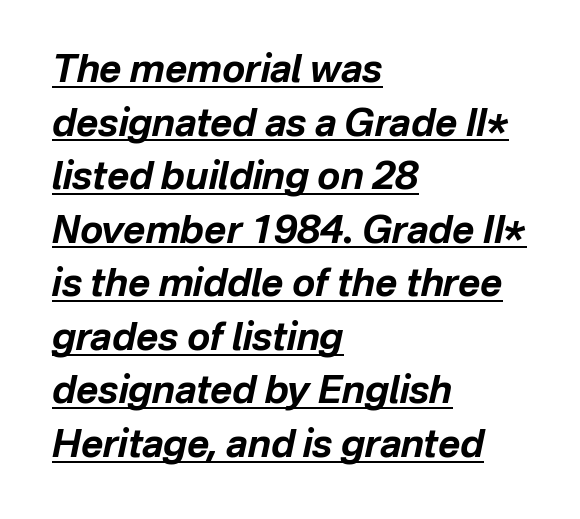
The whole block is typeset with a tilt. Words appear dense and cohesive because spacing is normal. Beneath each row of characters lies a ruled line. The letters are bold, with thick, heavy strokes.
